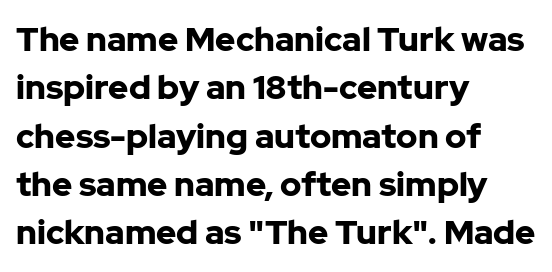
Clear beneath every line of the passage. Notice how descenders clear the ascenders below comfortably — that's standard leading. The letters carry no serifs — their stems end cleanly without finishing strokes. This is heavy type, rendered in bold. Does the copy run flush right? No — it runs flush left.
